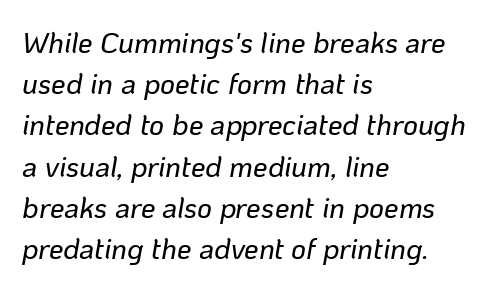
This is oblique type, the kind used for emphasis or titles. The face used here is proportionally spaced, like ordinary book or web type. The line-height multiplier appears to be the usual default. Horizontally, the lines are justified to the leading edge only.
